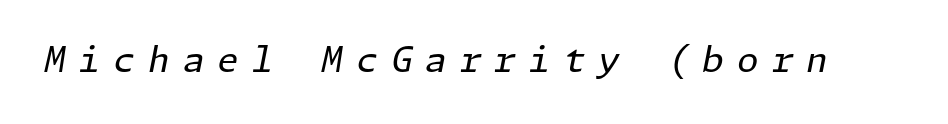
Q: Is the text bold? A: No.
Q: Is the text italic (slanted)? A: Yes, it leans right by about 11 degrees.
Q: Is the text underlined? A: No.
Q: Is the spacing between letters normal or unusually wide? A: Unusually wide.
Q: Width (condensed, normal, or wide)? A: Normal.
Q: Stroke contrast? A: Low.
Q: x-height? A: Medium.
